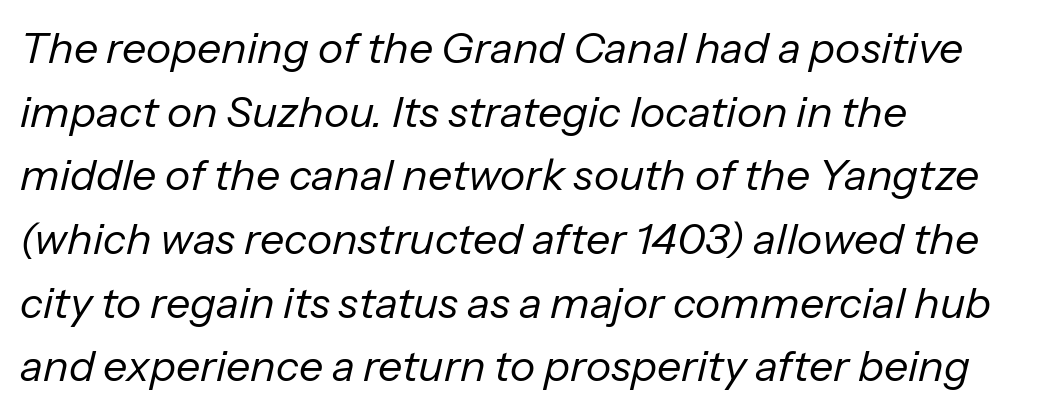
Any mark beneath the type? The region is blank. Letter spacing: default. Normally led — the rows are evenly, conventionally spaced. Weight: in the light-to-regular range. Do the characters align in a grid? No, the font is proportional. All the whitespace from short lines collects on the right.
